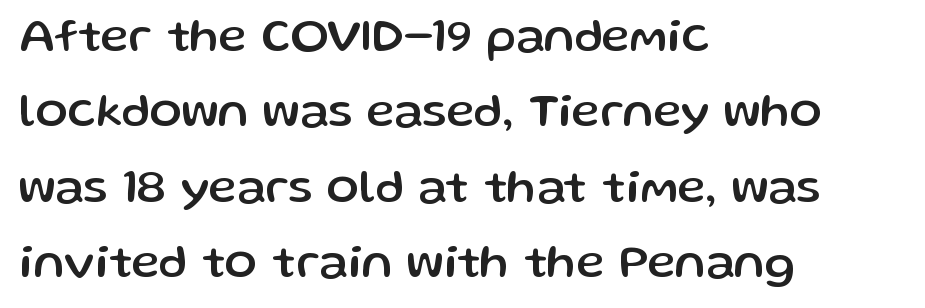
{"serif": "no", "italic": "no", "width": "normal", "stroke_contrast": "low", "x_height": "medium", "monospaced": "no", "underline": "no", "align": "left", "line_spacing": "normal", "line_spacing_ratio": 1.57, "letter_spacing": "normal", "letter_spacing_em": 0.0, "glyph_px": 48}
